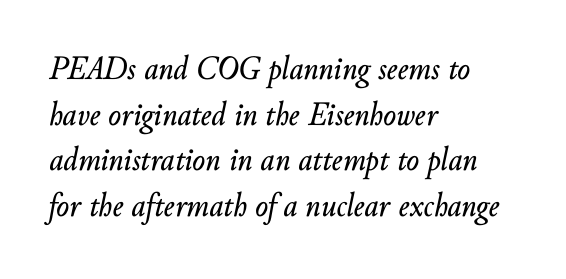
{"italic": "yes", "lean": "right", "slant_degrees": 10, "width": "normal", "stroke_contrast": "low", "x_height": "small", "monospaced": "no", "underline": "no", "align": "left", "line_spacing": "normal", "line_spacing_ratio": 1.34, "letter_spacing": "normal", "letter_spacing_em": 0.0, "glyph_px": 34}
